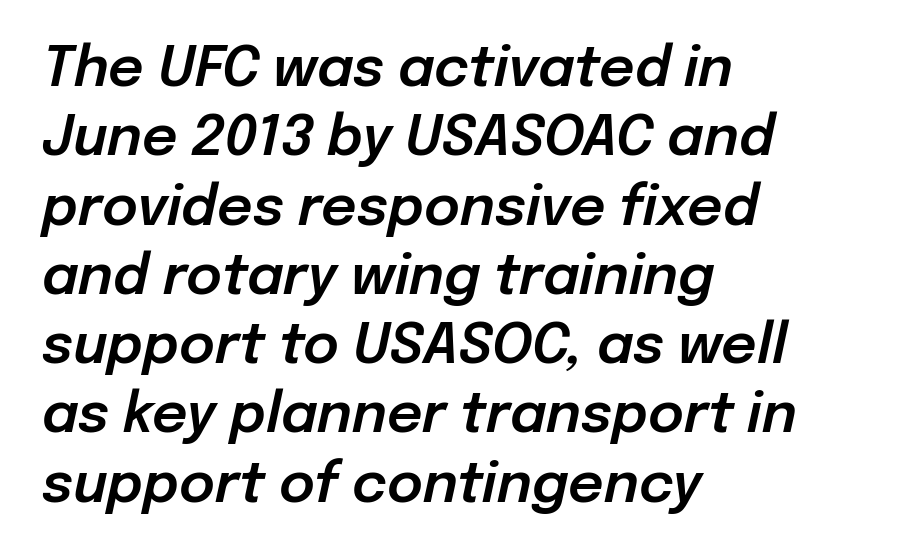
{"italic": "yes", "lean": "right", "slant_degrees": 12, "width": "normal", "stroke_contrast": "low", "x_height": "medium", "monospaced": "no", "underline": "no", "align": "left", "line_spacing": "normal", "line_spacing_ratio": 1.26, "letter_spacing": "normal", "letter_spacing_em": 0.0, "glyph_px": 55}
